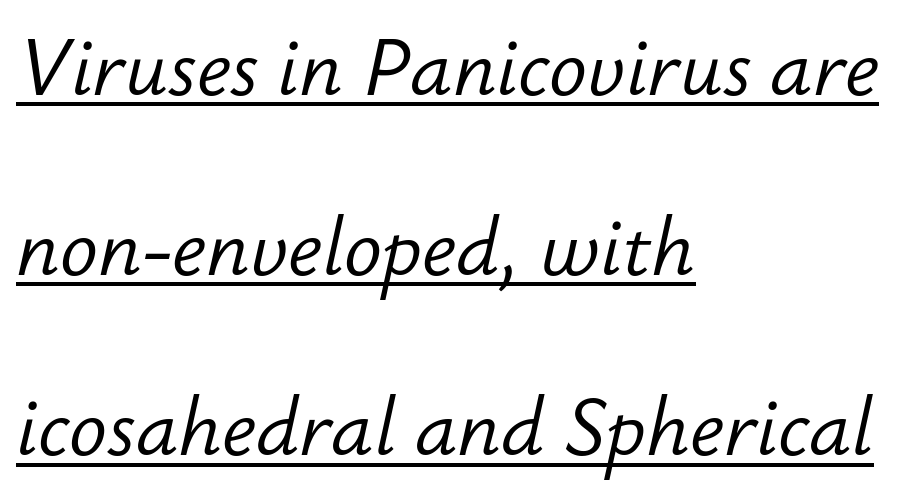
Q: Is the text bold? A: No.
Q: Is the text italic (slanted)? A: Yes, it leans right by about 12 degrees.
Q: Is the text underlined? A: Yes.
Q: How is the paragraph aligned? A: Left-aligned.
Q: Is the spacing between letters normal or unusually wide? A: Normal.
Q: Is the spacing between lines tight, normal or loose? A: Loose.
Q: Width (condensed, normal, or wide)? A: Normal.
Q: Stroke contrast? A: Low.
Q: x-height? A: Small.
Q: Monospaced? A: No.
